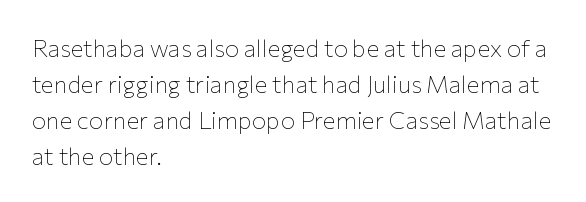
Q: Is the text bold? A: No.
Q: Is the text italic (slanted)? A: No, it is upright.
Q: Is the text underlined? A: No.
Q: How is the paragraph aligned? A: Left-aligned.
Q: Is the spacing between letters normal or unusually wide? A: Normal.
Q: Is the spacing between lines tight, normal or loose? A: Normal.
